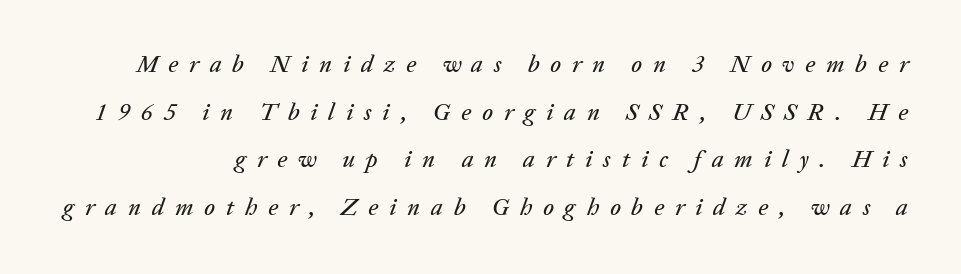
The image shows 24 px text type, italic (leaning right); set loose line spacing (1.98x), unusually wide letter spacing (+0.45 em), not underlined.
